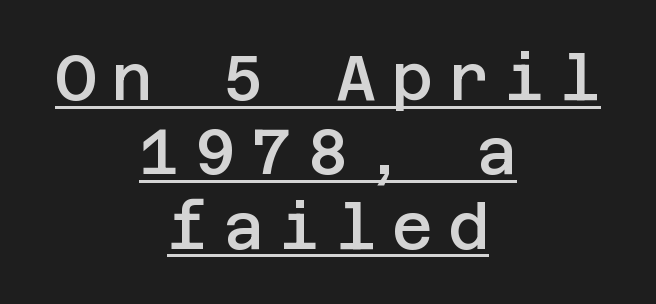
The image shows 63 px semibold sans-serif type, upright; set centered, line spacing 1.18x, unusually wide letter spacing (+0.24 em), underlined; low stroke contrast and a large x-height.
